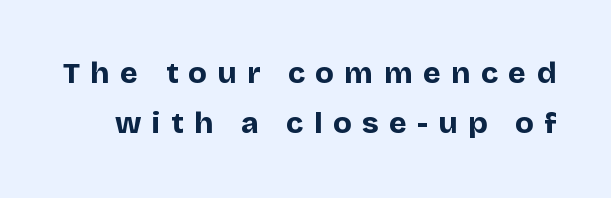
{"serif": "no", "italic": "no", "bold": "yes", "weight": "bold", "width": "normal", "stroke_contrast": "low", "x_height": "large", "monospaced": "no", "underline": "no", "line_spacing": "normal", "line_spacing_ratio": 1.67, "letter_spacing": "wide", "letter_spacing_em": 0.35, "glyph_px": 30}
